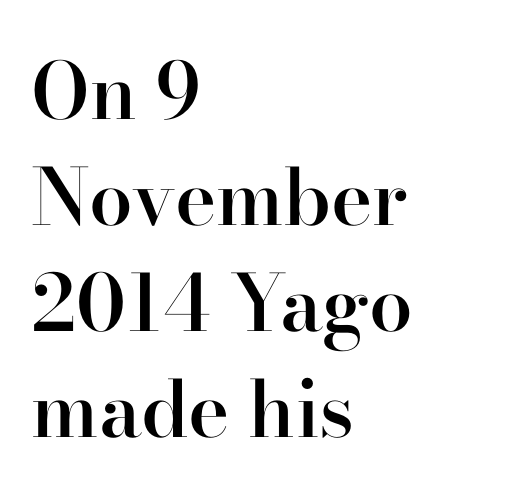
{"serif": "yes", "italic": "no", "bold": "semi", "weight": "semibold", "width": "normal", "stroke_contrast": "high", "x_height": "small", "monospaced": "no", "underline": "no", "align": "left", "line_spacing": "normal", "line_spacing_ratio": 1.36, "letter_spacing": "normal", "letter_spacing_em": 0.0, "glyph_px": 78}
